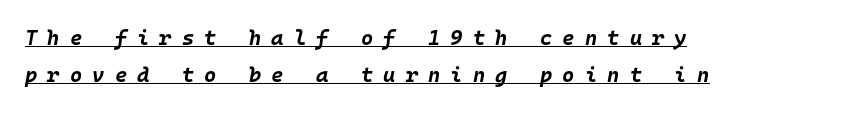
Q: Is the text bold? A: Yes.
Q: Is the text italic (slanted)? A: Yes, it leans right by about 10 degrees.
Q: Is the text underlined? A: Yes.
Q: How is the paragraph aligned? A: Left-aligned.
Q: Is the spacing between letters normal or unusually wide? A: Unusually wide.
